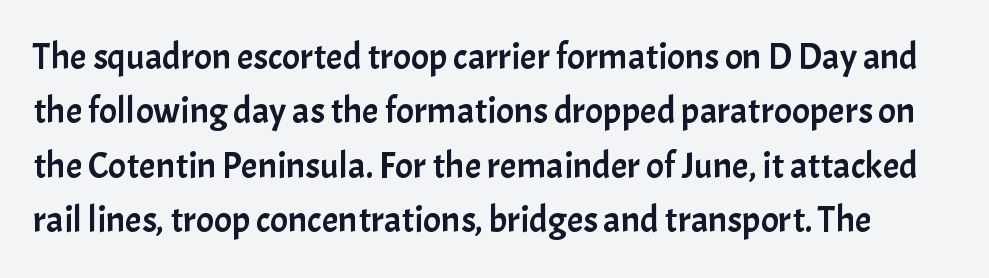
Quick note: interline space is typical. The typography opts for an upright posture over an oblique one. Think of a printed novel: that variable character pitch is what you see here. Decoration check: the copy has no underline. Caption: standard tracking, unaltered. A sans-serif font was chosen for this passage.
